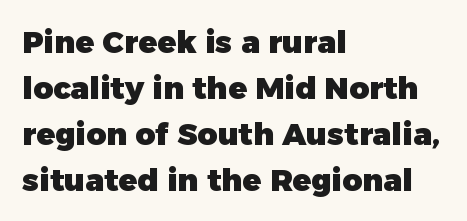
Typesetter's note: full bold, strokes at maximum text heaviness. The letterforms sit shoulder to shoulder at normal distance. The designer went with a sans here, leaving each stem footless. The letters advance in unequal steps, a hallmark of proportional type. This sample is left-justified, so line endings fall wherever the words run out.
